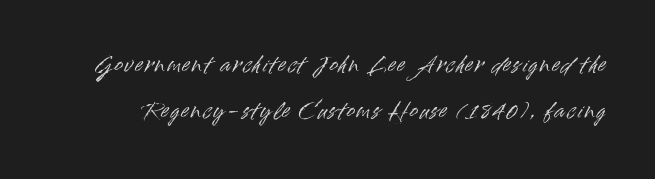
The image shows 20 px text type; set loose line spacing (2.29x), not underlined.
